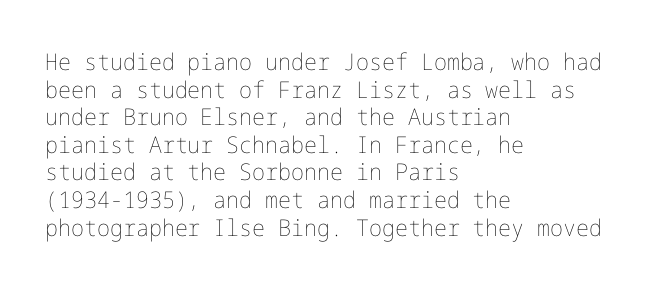
Q: Is the text bold? A: No.
Q: Is the text italic (slanted)? A: No, it is upright.
Q: Is the text underlined? A: No.
Q: How is the paragraph aligned? A: Left-aligned.
Q: Is the spacing between letters normal or unusually wide? A: Normal.
